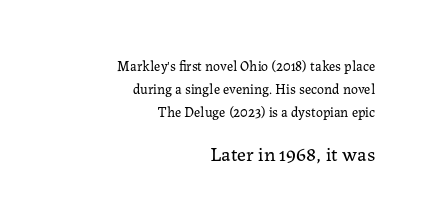
Casual observation: everything's shoved over to the right. Tracking here is standard; glyphs follow each other at the usual distance. Anything drawn beneath the words? Only blank space. Caption: face not bold, strokes unweighted. The vertical gap from one line to the next is medium.
